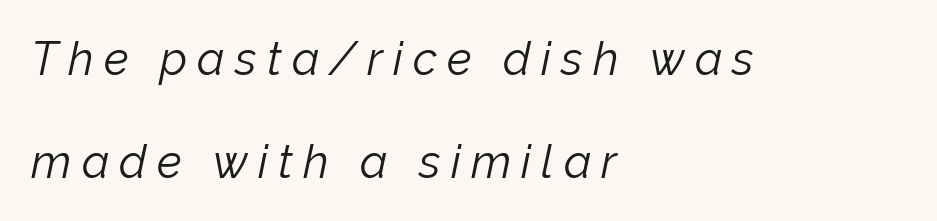
{"italic": "yes", "lean": "right", "slant_degrees": 12, "bold": "no", "weight": "light", "width": "normal", "stroke_contrast": "low", "x_height": "medium", "monospaced": "no", "underline": "no", "align": "left", "line_spacing": "loose", "line_spacing_ratio": 2.25, "letter_spacing": "wide", "letter_spacing_em": 0.22, "glyph_px": 46}
